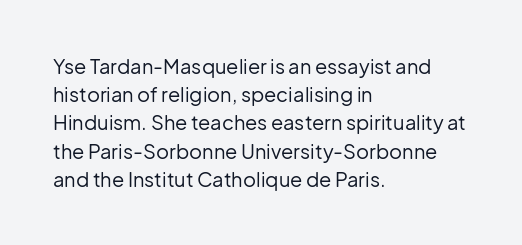
The image shows 20 px text type, upright; set left-aligned, normal line spacing (1.41x), normal letter spacing, not underlined.
